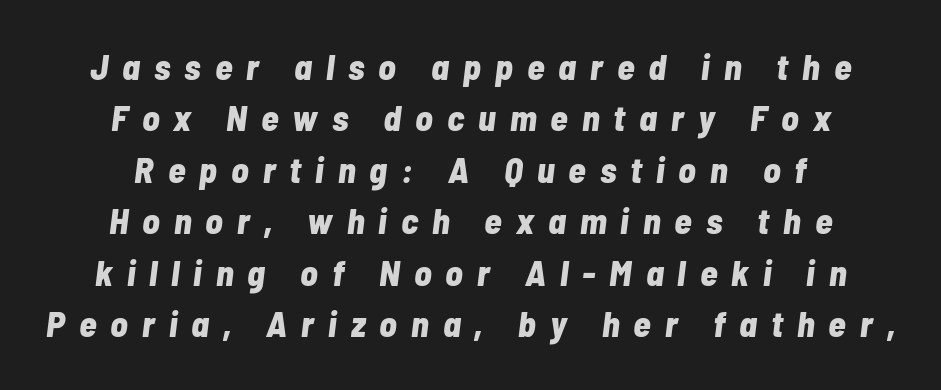
Q: Is the text bold? A: Yes.
Q: Is the text italic (slanted)? A: Yes, it leans right by about 7 degrees.
Q: Is the text underlined? A: No.
Q: How is the paragraph aligned? A: Centered.
Q: Is the spacing between letters normal or unusually wide? A: Unusually wide.
Q: Is the spacing between lines tight, normal or loose? A: Normal.
Q: Width (condensed, normal, or wide)? A: Condensed.
Q: Stroke contrast? A: Low.
Q: x-height? A: Medium.
Q: Monospaced? A: No.
